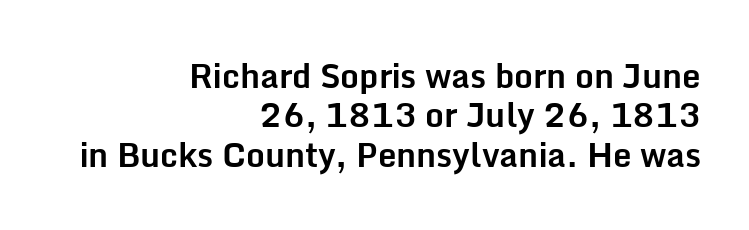
{"serif": "no", "italic": "no", "bold": "yes", "weight": "bold", "width": "normal", "stroke_contrast": "low", "x_height": "medium", "monospaced": "no", "underline": "no", "align": "right", "line_spacing_ratio": 1.19, "letter_spacing": "normal", "letter_spacing_em": 0.0, "glyph_px": 33}
